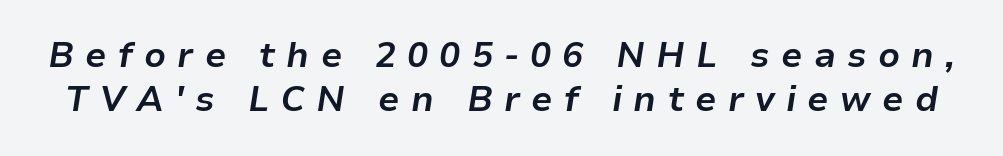
The image shows 35 px bold type, italic (leaning right); set normal line spacing (1.27x), unusually wide letter spacing (+0.32 em), not underlined; low stroke contrast and a medium x-height.
